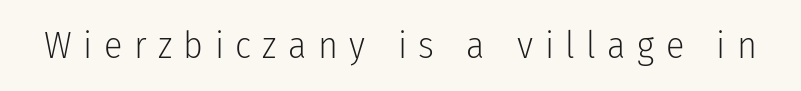
{"serif": "no", "italic": "no", "bold": "no", "weight": "light", "width": "condensed", "stroke_contrast": "low", "x_height": "medium", "monospaced": "no", "underline": "no", "letter_spacing": "wide", "letter_spacing_em": 0.3, "glyph_px": 38}
